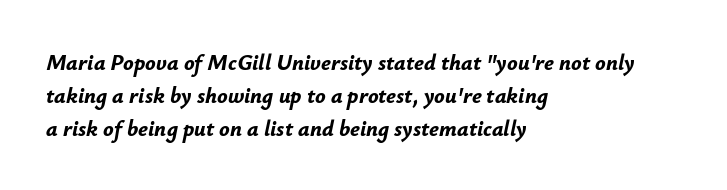
{"italic": "yes", "lean": "right", "slant_degrees": 12, "bold": "yes", "underline": "no", "align": "left", "line_spacing": "normal", "line_spacing_ratio": 1.51, "letter_spacing": "normal", "letter_spacing_em": 0.0, "glyph_px": 22}
